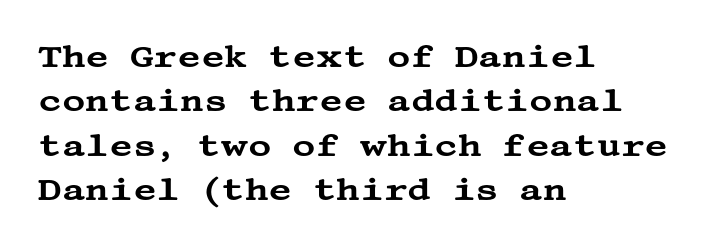
Q: Is the text italic (slanted)? A: No, it is upright.
Q: Is the typeface a serif or a sans-serif typeface? A: Serif.
Q: Is the text underlined? A: No.
Q: How is the paragraph aligned? A: Left-aligned.
Q: Is the spacing between letters normal or unusually wide? A: Normal.
Q: Is the spacing between lines tight, normal or loose? A: Normal.
Q: Width (condensed, normal, or wide)? A: Wide.
Q: Stroke contrast? A: Medium.
Q: x-height? A: Large.
